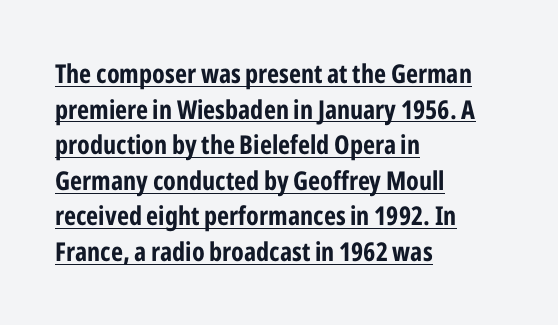
Q: Is the text bold? A: Yes.
Q: Is the text italic (slanted)? A: No, it is upright.
Q: Is the text underlined? A: Yes.
Q: How is the paragraph aligned? A: Left-aligned.
Q: Is the spacing between letters normal or unusually wide? A: Normal.
Q: Is the spacing between lines tight, normal or loose? A: Normal.
